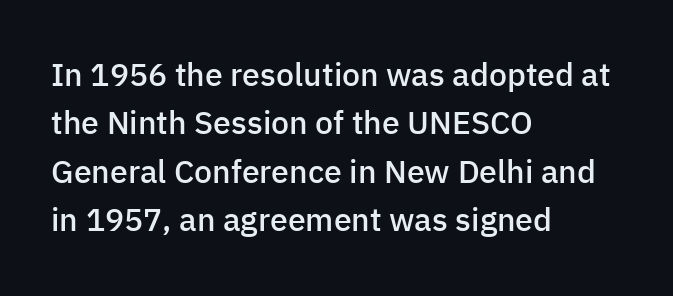
Q: Is the text bold? A: Semi-bold.
Q: Is the text italic (slanted)? A: No, it is upright.
Q: Is the typeface a serif or a sans-serif typeface? A: Sans-serif.
Q: Is the text underlined? A: No.
Q: How is the paragraph aligned? A: Left-aligned.
Q: Is the spacing between letters normal or unusually wide? A: Normal.
Q: Is the spacing between lines tight, normal or loose? A: Normal.
Q: Width (condensed, normal, or wide)? A: Normal.
Q: Stroke contrast? A: Low.
Q: x-height? A: Medium.
Q: Monospaced? A: No.
